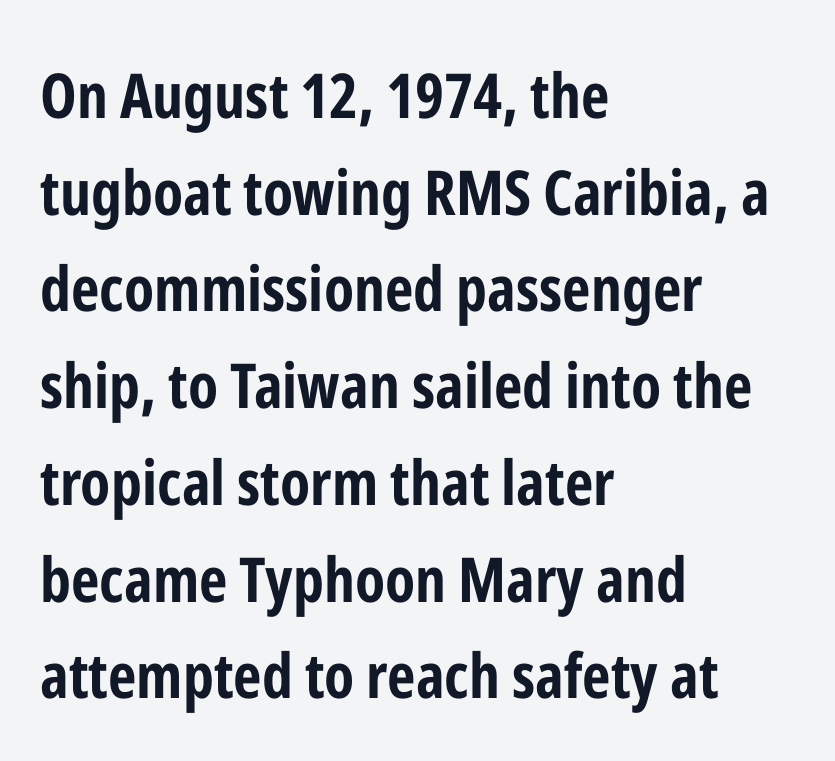
{"serif": "no", "italic": "no", "bold": "yes", "weight": "bold", "width": "condensed", "stroke_contrast": "low", "x_height": "medium", "monospaced": "no", "underline": "no", "align": "left", "line_spacing": "normal", "line_spacing_ratio": 1.56, "letter_spacing": "normal", "letter_spacing_em": 0.0, "glyph_px": 62}
